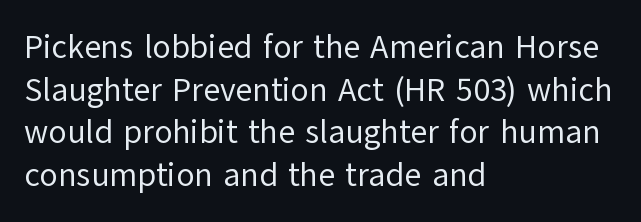
How would I describe the line gaps? Plain and ordinary. A typesetter would call this proportional, since set widths differ per character. The font family rendered here belongs to the sans-serif group. No chunkiness to these letters — they're not bold. Clear beneath every line of the passage. Line starts are locked; line ends wander.
